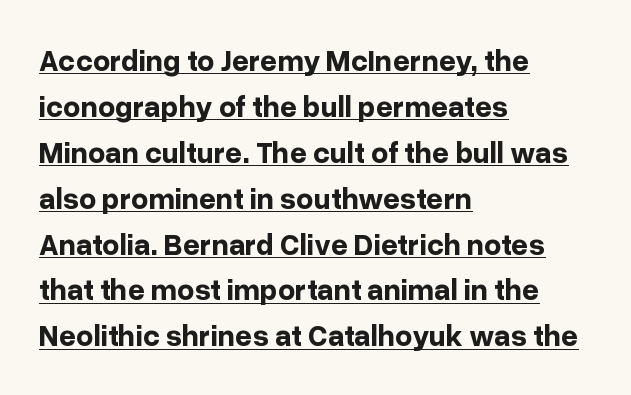
When letters stand straight like this, we call the style roman or upright. In designer terms, the underline attribute is active on this setting. Regarding leading, the lines here are spaced in the standard way. Pretty heavy lettering here — definitely bold.
